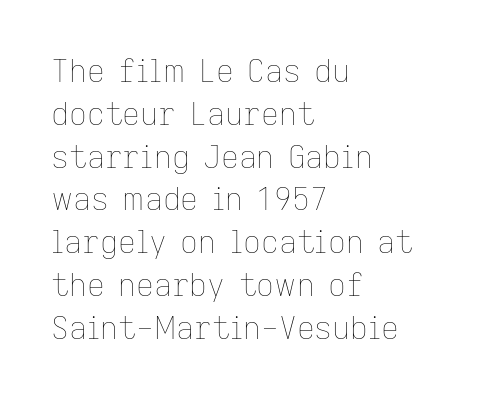
Q: Is the text bold? A: No.
Q: Is the text italic (slanted)? A: No, it is upright.
Q: Is the text underlined? A: No.
Q: How is the paragraph aligned? A: Left-aligned.
Q: Is the spacing between letters normal or unusually wide? A: Normal.
Q: Is the spacing between lines tight, normal or loose? A: Normal.
Q: Width (condensed, normal, or wide)? A: Normal.
Q: Stroke contrast? A: Low.
Q: x-height? A: Medium.
Q: Monospaced? A: No.
